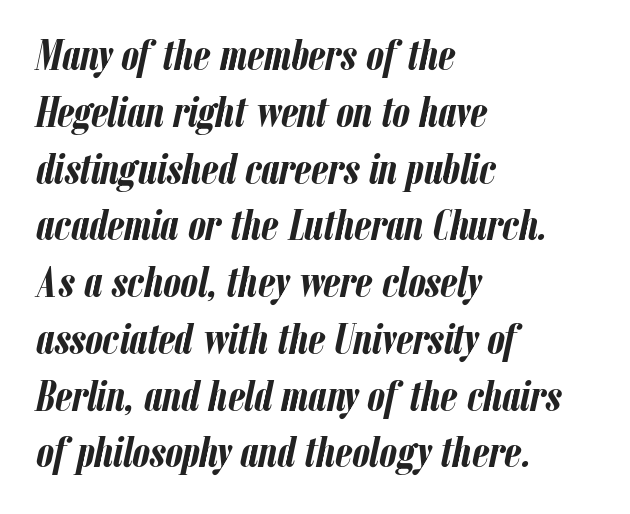
The image shows 44 px semibold, condensed type, italic (leaning right); set left-aligned, normal line spacing (1.29x), normal letter spacing, not underlined; low stroke contrast and a medium x-height.
